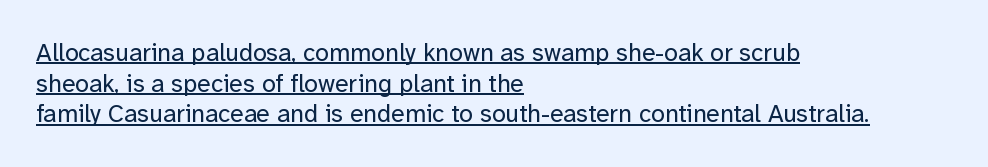
The image shows 25 px text type, upright; set left-aligned, line spacing 1.23x, normal letter spacing, underlined.
